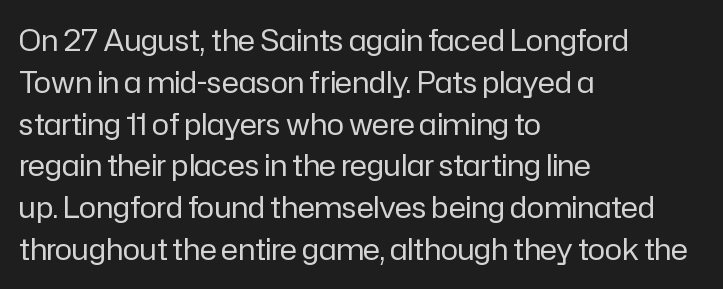
Q: Is the text bold? A: No.
Q: Is the text italic (slanted)? A: No, it is upright.
Q: Is the typeface a serif or a sans-serif typeface? A: Sans-serif.
Q: Is the text underlined? A: No.
Q: How is the paragraph aligned? A: Left-aligned.
Q: Is the spacing between letters normal or unusually wide? A: Normal.
Q: Is the spacing between lines tight, normal or loose? A: Normal.
Q: Width (condensed, normal, or wide)? A: Normal.
Q: Stroke contrast? A: Low.
Q: x-height? A: Medium.
Q: Monospaced? A: No.
